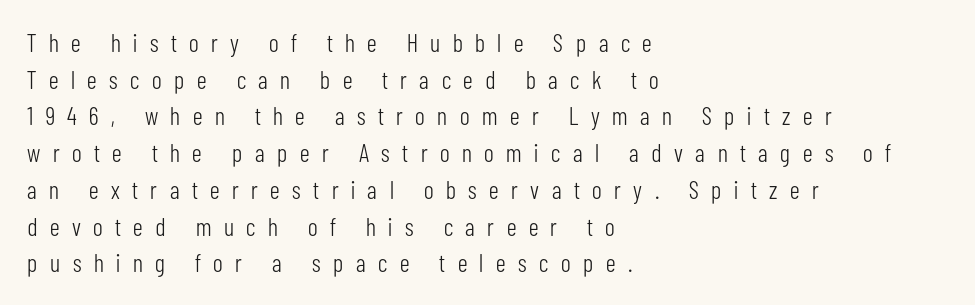
The image shows 25 px text type, upright; set left-aligned, normal line spacing (1.47x), unusually wide letter spacing (+0.5 em), not underlined.
